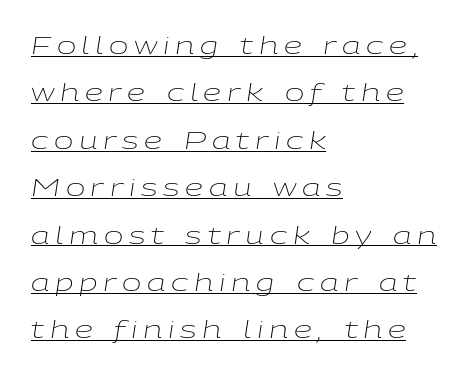
The image shows 23 px text type, italic (leaning right); set left-aligned, loose line spacing (2.06x), unusually wide letter spacing (+0.25 em), underlined.
